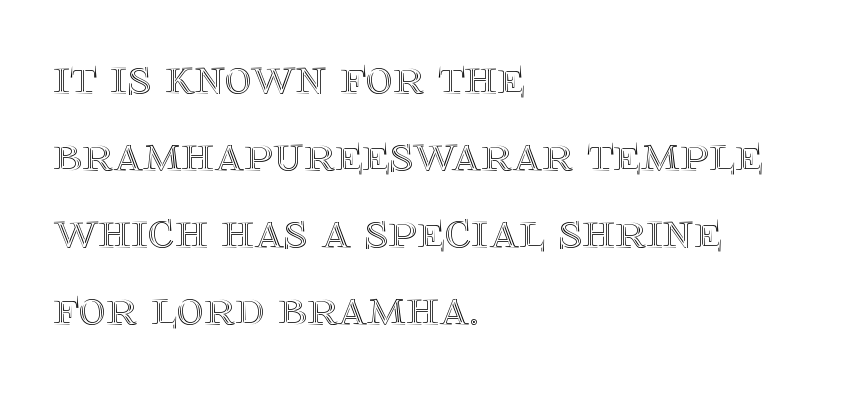
Q: Is the text italic (slanted)? A: No, it is upright.
Q: Is the text underlined? A: No.
Q: How is the paragraph aligned? A: Left-aligned.
Q: Is the spacing between letters normal or unusually wide? A: Normal.
Q: Is the spacing between lines tight, normal or loose? A: Normal.
Q: Width (condensed, normal, or wide)? A: Normal.
Q: x-height? A: Large.
Q: Monospaced? A: No.
